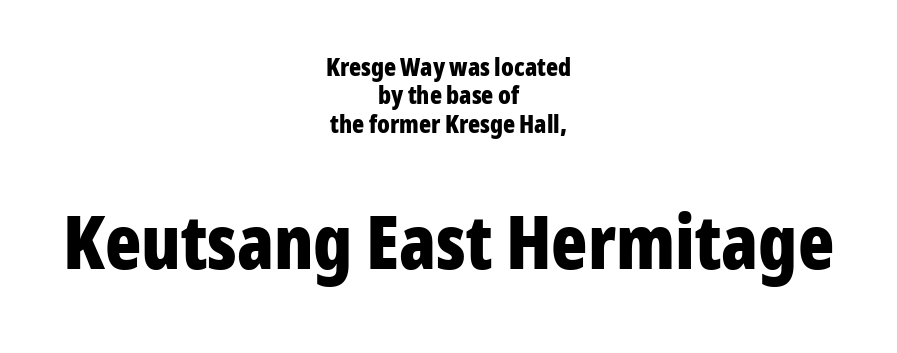
The horizontal fit of the characters is conventional and even. Alignment: centered. Each letter keeps its own natural width here, so spacing adapts to shape. Underline: absent. The face used here has the dense, thick strokes of a bold. The leading is snug, giving the passage a crowded texture.
